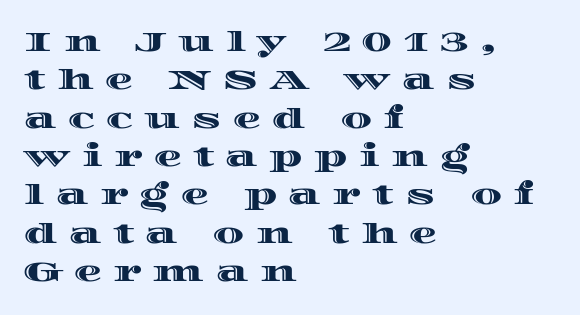
{"italic": "no", "width": "wide", "x_height": "large", "monospaced": "no", "underline": "no", "align": "left", "line_spacing": "normal", "line_spacing_ratio": 1.37, "letter_spacing": "wide", "letter_spacing_em": 0.41, "glyph_px": 28}
